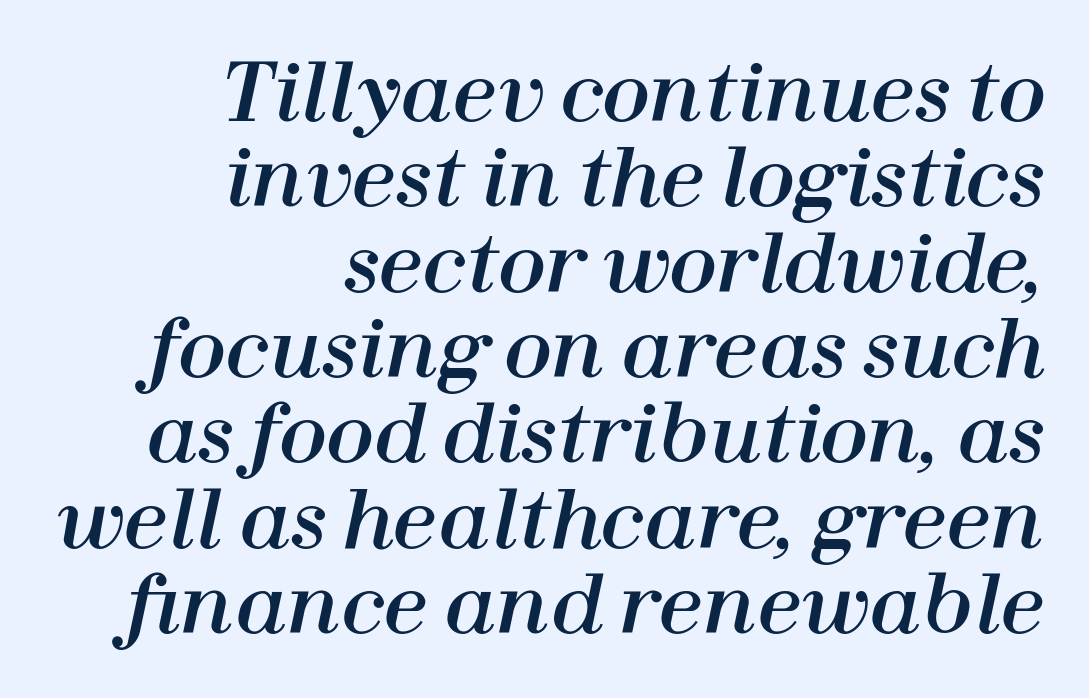
The image shows 79 px text type, italic (leaning right); set right-aligned, tight line spacing (1.08x), normal letter spacing, not underlined; high stroke contrast and a medium x-height.
